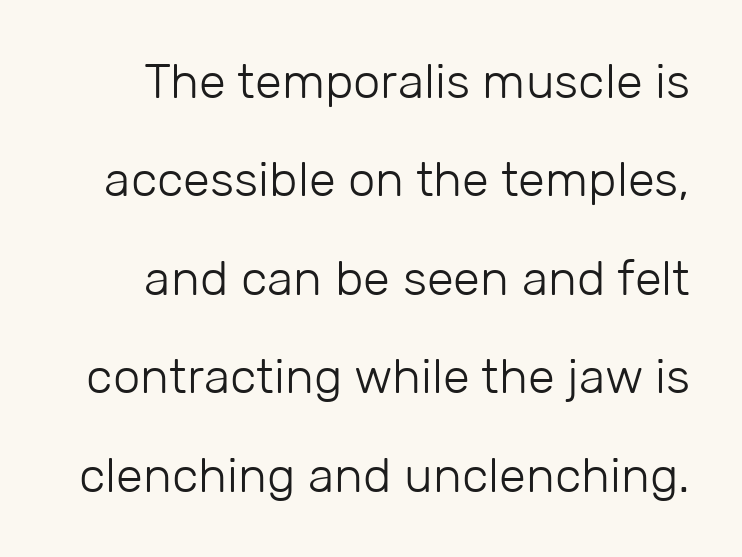
The image shows 49 px light sans-serif type, upright; set loose line spacing (2.01x), normal letter spacing, not underlined; low stroke contrast and a medium x-height.
